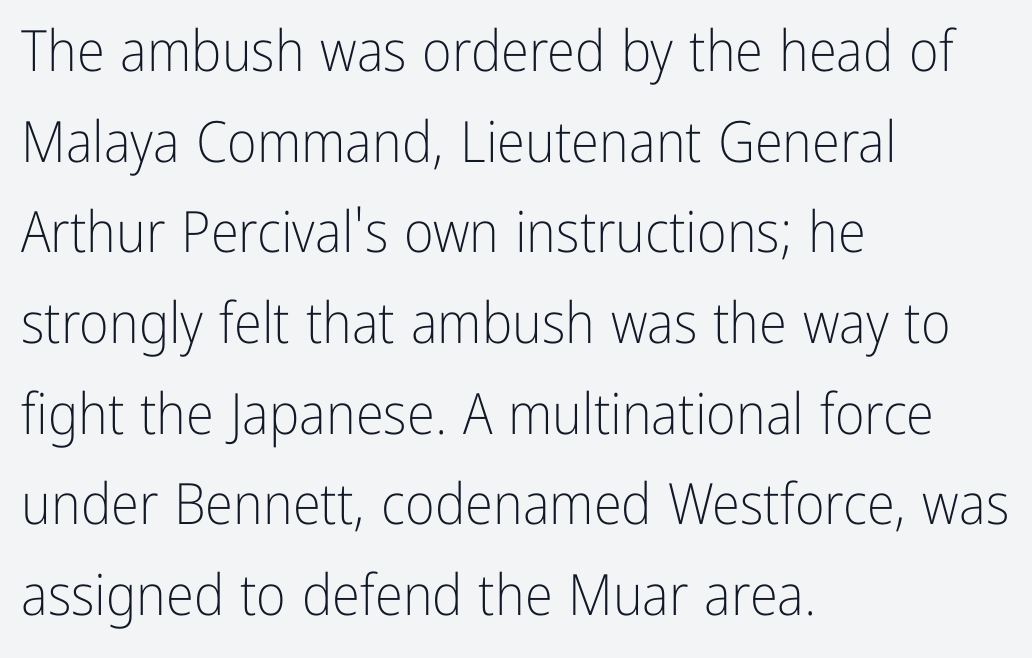
Q: Is the text bold? A: No.
Q: Is the text italic (slanted)? A: No, it is upright.
Q: Is the typeface a serif or a sans-serif typeface? A: Sans-serif.
Q: Is the text underlined? A: No.
Q: How is the paragraph aligned? A: Left-aligned.
Q: Is the spacing between letters normal or unusually wide? A: Normal.
Q: Is the spacing between lines tight, normal or loose? A: Normal.
Q: Width (condensed, normal, or wide)? A: Condensed.
Q: Stroke contrast? A: Low.
Q: x-height? A: Medium.
Q: Monospaced? A: No.
